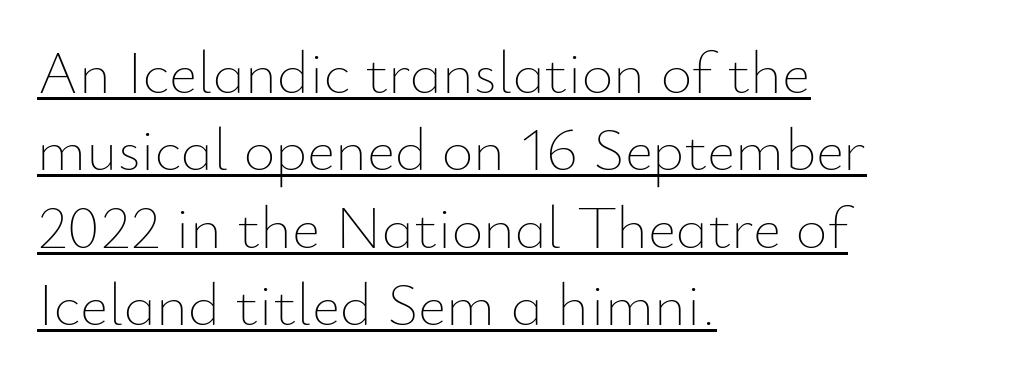
Upright lettering throughout. One glance says typical: line gaps are just what's usual. Default kerning and tracking; the words read as compact shapes. What decoration does the sample have? An underline. Think of a printed novel: that variable character pitch is what you see here. Typeset ragged right — the left edge is the straight one.
